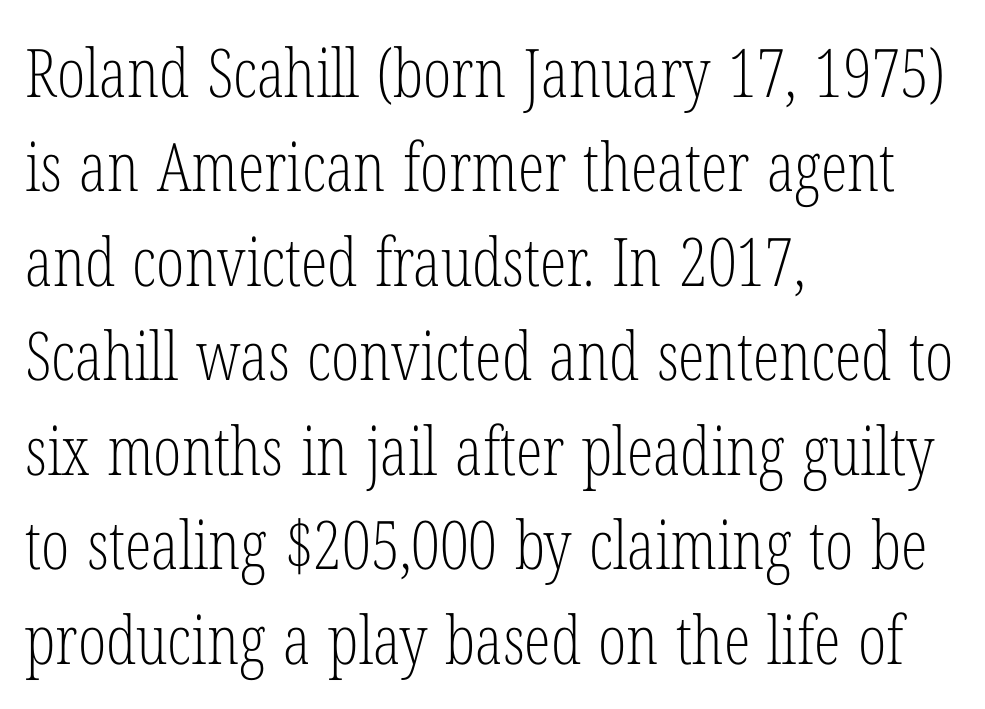
Letterform terminals end in serifs throughout the passage. Rendered with straight, roman letterforms. Varying glyph widths throughout — classic text-font behaviour. Glyph-to-glyph distance matches everyday printed text. These glyphs show unthickened strokes, regular width or finer. Short and long lines alike share a common starting point at left.
